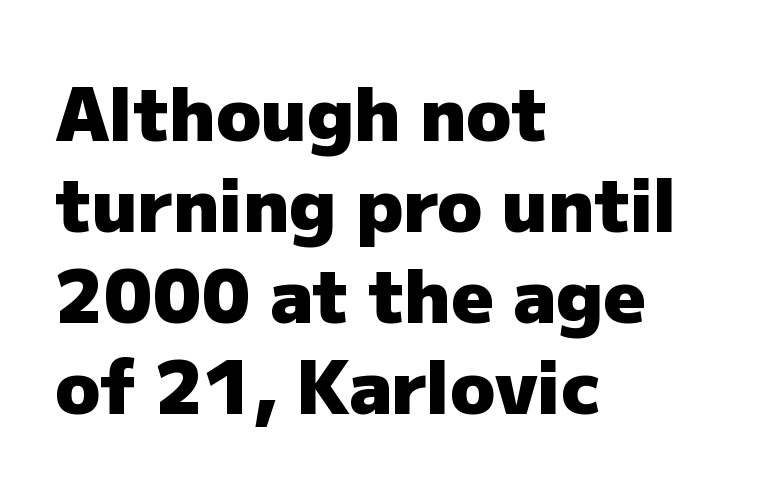
The image shows 74 px heavy sans-serif type, upright; set left-aligned, line spacing 1.23x, normal letter spacing, not underlined; low stroke contrast and a medium x-height.
